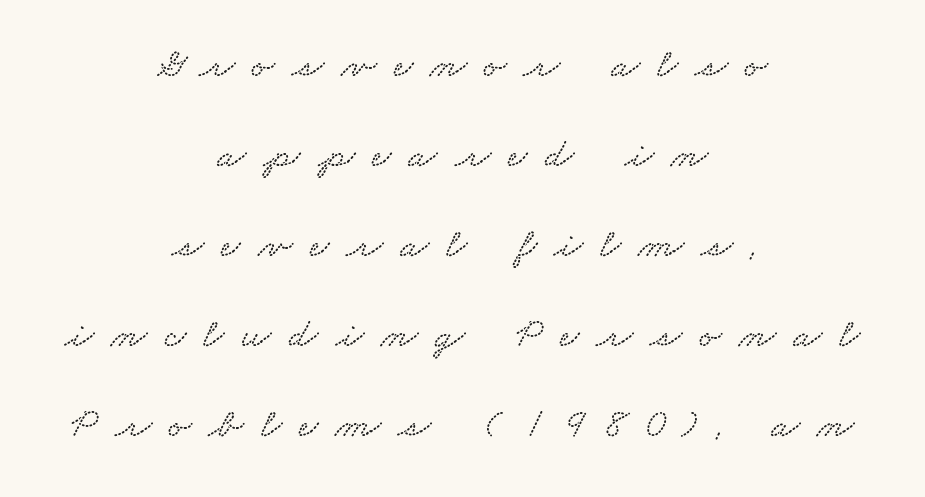
Q: Is the text underlined? A: No.
Q: How is the paragraph aligned? A: Centered.
Q: Is the spacing between letters normal or unusually wide? A: Unusually wide.
Q: Is the spacing between lines tight, normal or loose? A: Loose.
Q: Width (condensed, normal, or wide)? A: Wide.
Q: Stroke contrast? A: Low.
Q: x-height? A: Small.
Q: Monospaced? A: No.
